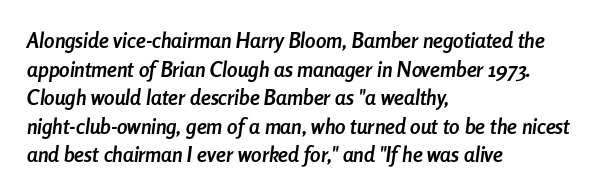
The image shows 21 px bold type, italic (leaning right); set left-aligned, normal line spacing (1.36x), normal letter spacing, not underlined.
